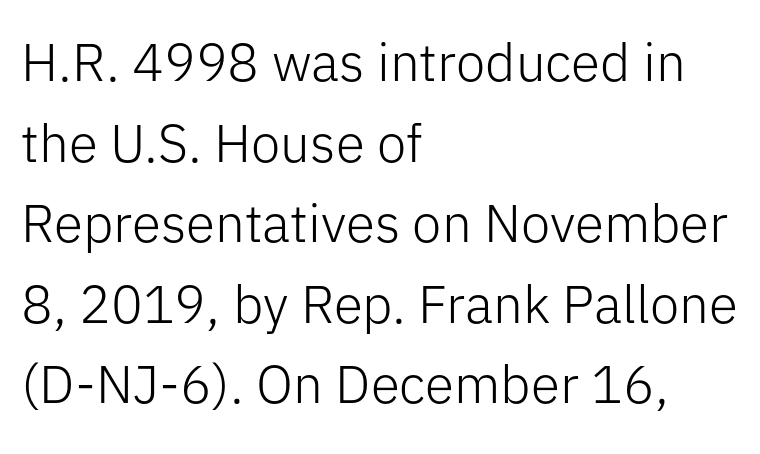
The image shows 53 px light sans-serif type, upright; set left-aligned, normal line spacing (1.52x), normal letter spacing, not underlined; low stroke contrast and a medium x-height.
